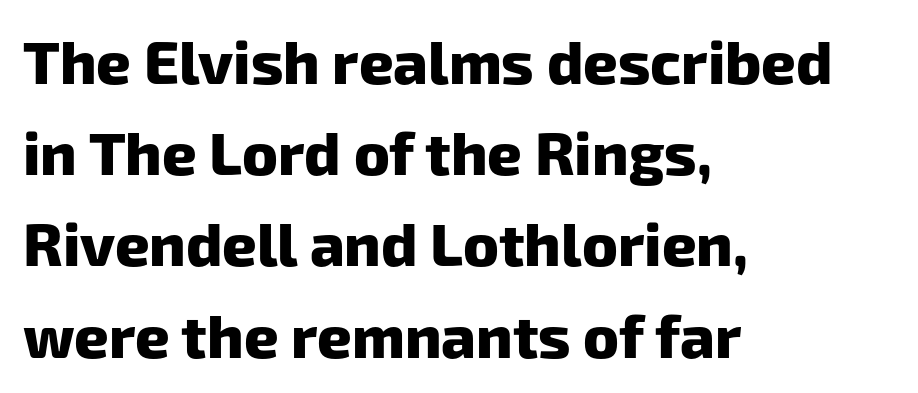
{"serif": "no", "bold": "yes", "weight": "heavy", "width": "normal", "stroke_contrast": "low", "x_height": "medium", "monospaced": "no", "underline": "no", "align": "left", "line_spacing": "normal", "line_spacing_ratio": 1.52, "letter_spacing": "normal", "letter_spacing_em": 0.0, "glyph_px": 60}
